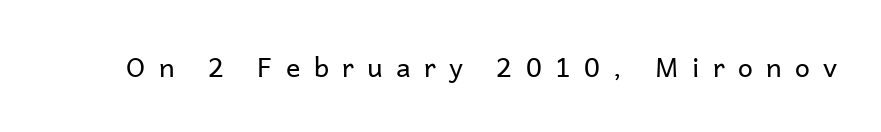
The image shows 27 px text type, upright; set unusually wide letter spacing (+0.49 em), not underlined.
